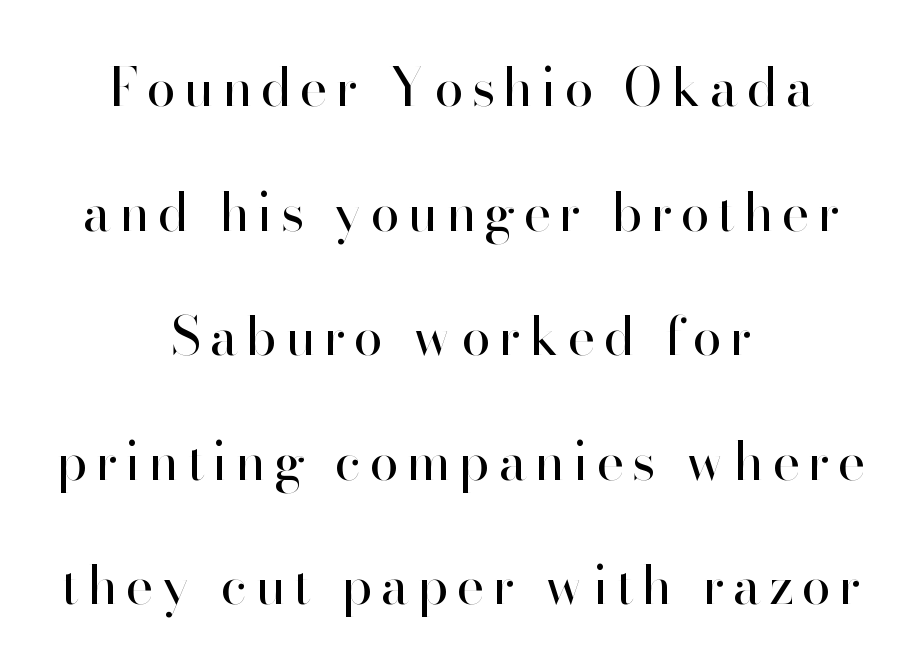
You can tell from the bare stems that sans-serif type was used. The strokes carry an ordinary text weight at most. Italic: no, the glyphs are upright roman. Character widths vary here, with narrow letters taking less room than wide ones. Compared with a flush-left layout, this one balances lines on the center instead. Clear beneath every line of the passage.
